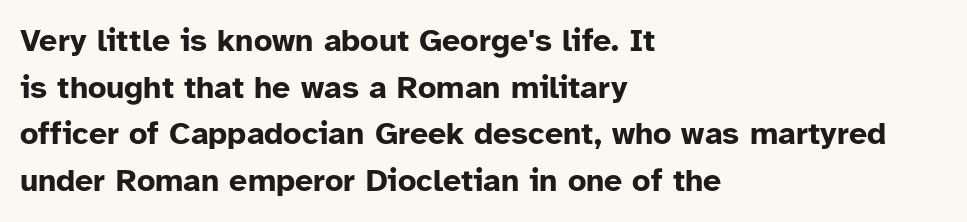
Q: Is the text bold? A: Yes.
Q: Is the text italic (slanted)? A: No, it is upright.
Q: Is the typeface a serif or a sans-serif typeface? A: Sans-serif.
Q: Is the text underlined? A: No.
Q: How is the paragraph aligned? A: Left-aligned.
Q: Is the spacing between letters normal or unusually wide? A: Normal.
Q: Is the spacing between lines tight, normal or loose? A: Normal.
Q: Width (condensed, normal, or wide)? A: Normal.
Q: Stroke contrast? A: Low.
Q: x-height? A: Medium.
Q: Monospaced? A: No.
